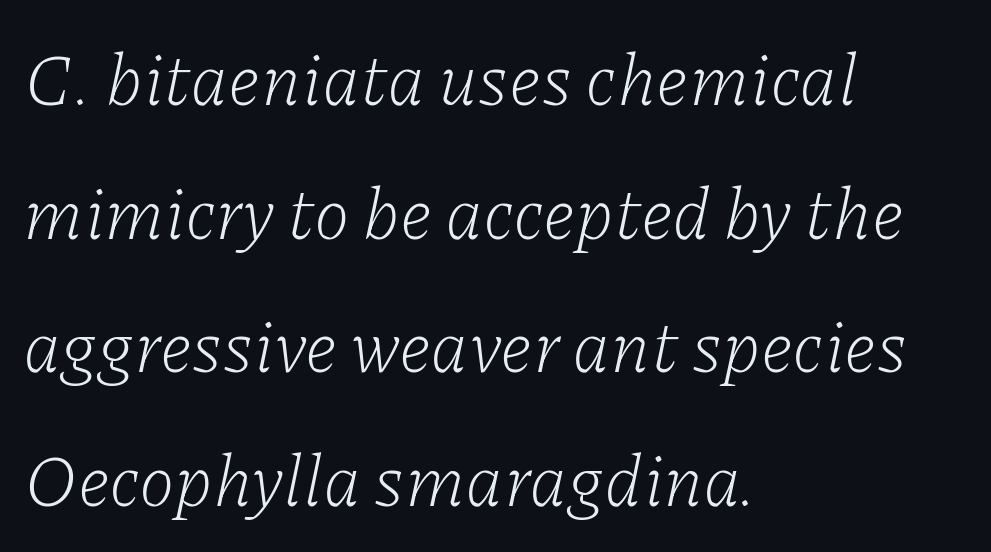
Stroke terminals: seriffed. Standard letterfit; no display-style spreading of the glyphs. Weight: not bold — regular or lighter. Has an underline been added? It has not. A typesetter would call this proportional, since set widths differ per character. A student would call this left alignment; a typographer would say flush left, rag right.
